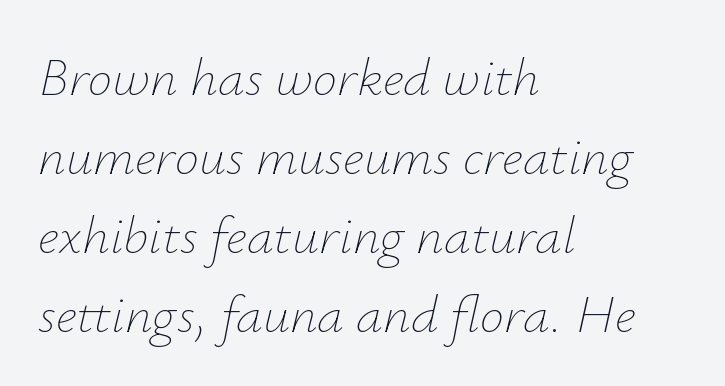
The image shows 54 px thin type, italic (leaning right); set left-aligned, normal line spacing (1.46x), normal letter spacing, not underlined; low stroke contrast and a small x-height.
